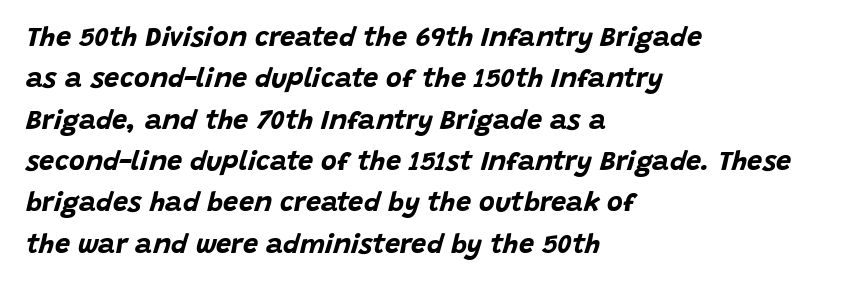
Students, this is bold: see how much ink each stroke carries. Posture: slanted. The block of text has a typical density, with ordinary space between rows. Caption: standard tracking, unaltered.
